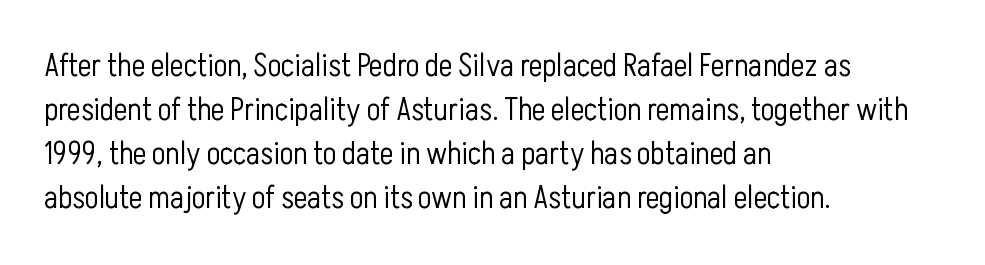
{"serif": "no", "italic": "no", "bold": "no", "weight": "light", "width": "condensed", "stroke_contrast": "low", "x_height": "medium", "monospaced": "no", "underline": "no", "align": "left", "line_spacing": "normal", "line_spacing_ratio": 1.37, "letter_spacing": "normal", "letter_spacing_em": 0.0, "glyph_px": 32}
